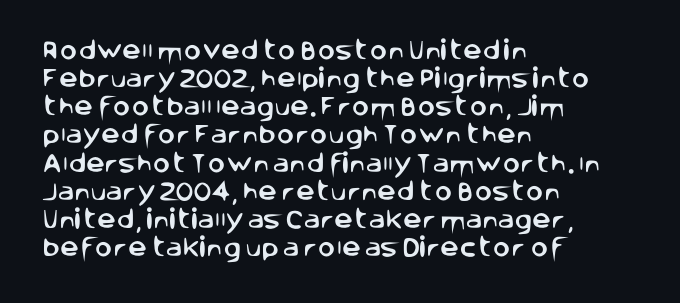
Teacher's note: observe the even left margin — that is flush-left alignment. No italicization has been applied; the sample stays upright. Clear beneath every line of the passage. Honestly, the letter spacing is just normal — you wouldn't notice it. A typesetter would call this leading conventional body-copy spacing.
